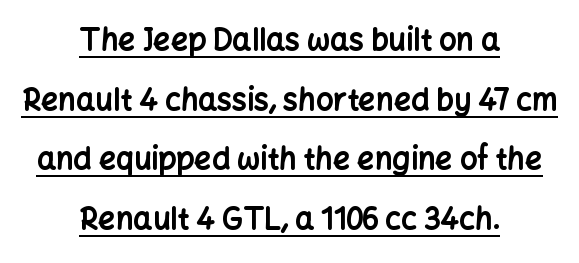
{"serif": "no", "italic": "no", "bold": "yes", "weight": "bold", "width": "normal", "stroke_contrast": "low", "x_height": "medium", "monospaced": "no", "underline": "yes", "align": "center", "line_spacing": "loose", "line_spacing_ratio": 1.99, "letter_spacing": "normal", "letter_spacing_em": 0.0, "glyph_px": 30}
